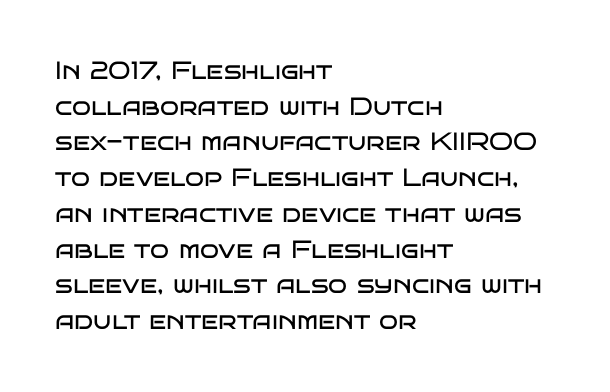
Q: Is the text bold? A: No.
Q: Is the text italic (slanted)? A: No, it is upright.
Q: Is the text underlined? A: No.
Q: How is the paragraph aligned? A: Left-aligned.
Q: Is the spacing between letters normal or unusually wide? A: Normal.
Q: Is the spacing between lines tight, normal or loose? A: Normal.
